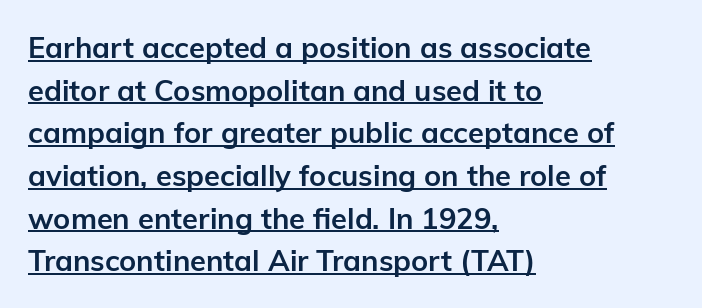
The image shows 29 px semibold sans-serif type, upright; set left-aligned, normal line spacing (1.47x), normal letter spacing, underlined; low stroke contrast and a medium x-height.
